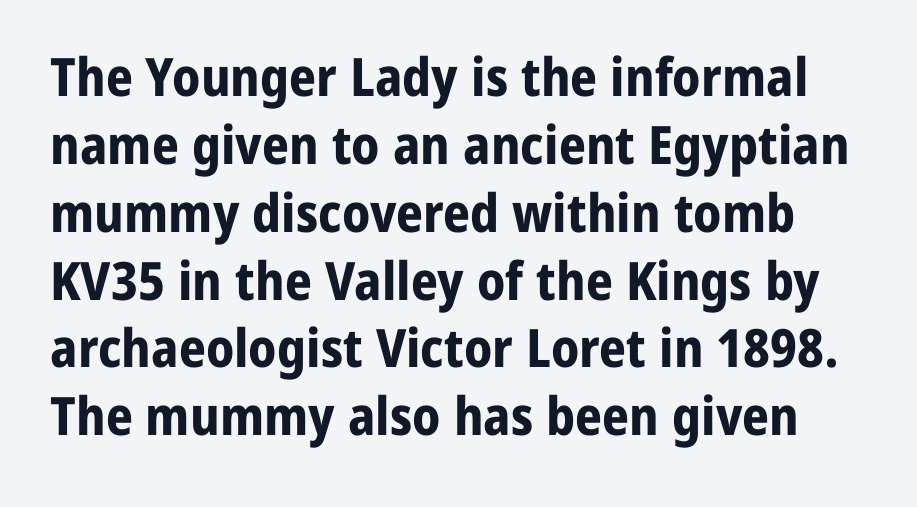
The image shows 53 px bold sans-serif type, upright; set normal line spacing (1.28x), normal letter spacing, not underlined; low stroke contrast and a medium x-height.
